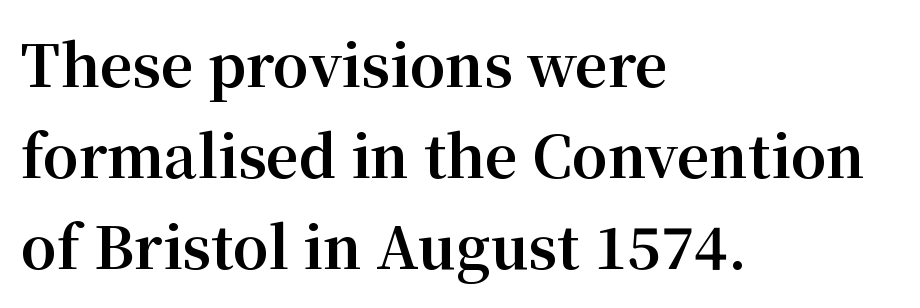
The characters look thick and weighty, a clear bold. Letter spacing: default. A student would call this left alignment; a typographer would say flush left, rag right. A normal amount of white space separates one row of letters from the next. Check where the strokes stop: tiny serifs finish them off.
